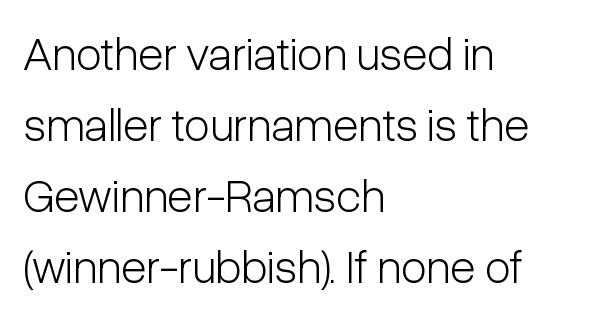
Q: Is the text bold? A: No.
Q: Is the text italic (slanted)? A: No, it is upright.
Q: Is the typeface a serif or a sans-serif typeface? A: Sans-serif.
Q: Is the text underlined? A: No.
Q: How is the paragraph aligned? A: Left-aligned.
Q: Is the spacing between letters normal or unusually wide? A: Normal.
Q: Is the spacing between lines tight, normal or loose? A: Normal.
Q: Width (condensed, normal, or wide)? A: Condensed.
Q: Stroke contrast? A: Low.
Q: x-height? A: Medium.
Q: Monospaced? A: No.
